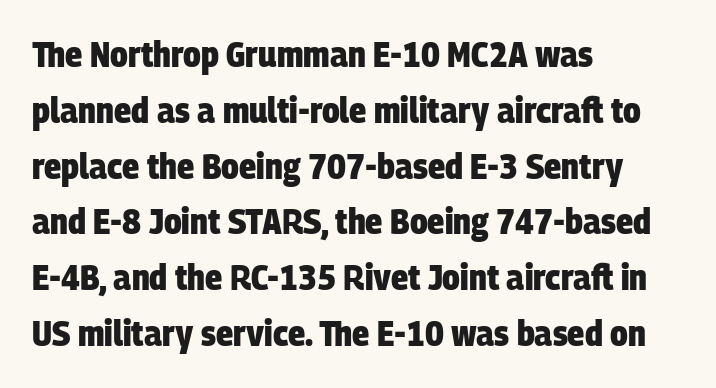
{"serif": "no", "bold": "yes", "weight": "heavy", "width": "condensed", "stroke_contrast": "low", "x_height": "large", "monospaced": "no", "underline": "no", "align": "left", "line_spacing": "normal", "line_spacing_ratio": 1.55, "letter_spacing": "normal", "letter_spacing_em": 0.0, "glyph_px": 36}
